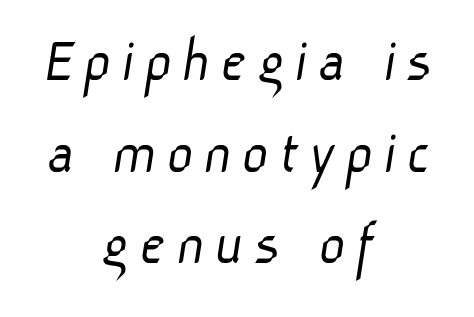
Proportional: the letters do not fall into vertical columns. The type family on display is of the sans-serif kind. Leading matches the norm, producing a regular column. Letters rest on an invisible, unmarked baseline.
